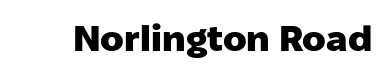
Q: Is the text bold? A: Yes.
Q: Is the text italic (slanted)? A: No, it is upright.
Q: Is the typeface a serif or a sans-serif typeface? A: Sans-serif.
Q: Is the text underlined? A: No.
Q: Is the spacing between letters normal or unusually wide? A: Normal.
Q: Width (condensed, normal, or wide)? A: Normal.
Q: Stroke contrast? A: Low.
Q: x-height? A: Medium.
Q: Monospaced? A: No.
